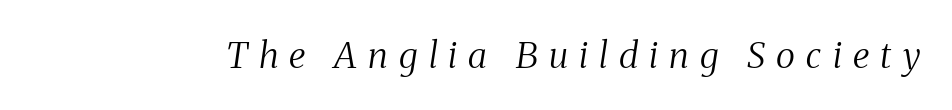
Q: Is the text bold? A: No.
Q: Is the text italic (slanted)? A: Yes, it leans right by about 8 degrees.
Q: Is the typeface a serif or a sans-serif typeface? A: Serif.
Q: Is the text underlined? A: No.
Q: Is the spacing between letters normal or unusually wide? A: Unusually wide.
Q: Width (condensed, normal, or wide)? A: Condensed.
Q: Stroke contrast? A: Medium.
Q: x-height? A: Medium.
Q: Monospaced? A: No.
